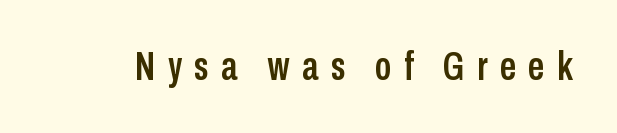
Q: Is the text italic (slanted)? A: No, it is upright.
Q: Is the typeface a serif or a sans-serif typeface? A: Sans-serif.
Q: Is the text underlined? A: No.
Q: Is the spacing between letters normal or unusually wide? A: Unusually wide.
Q: Width (condensed, normal, or wide)? A: Condensed.
Q: Stroke contrast? A: Low.
Q: x-height? A: Medium.
Q: Monospaced? A: No.
